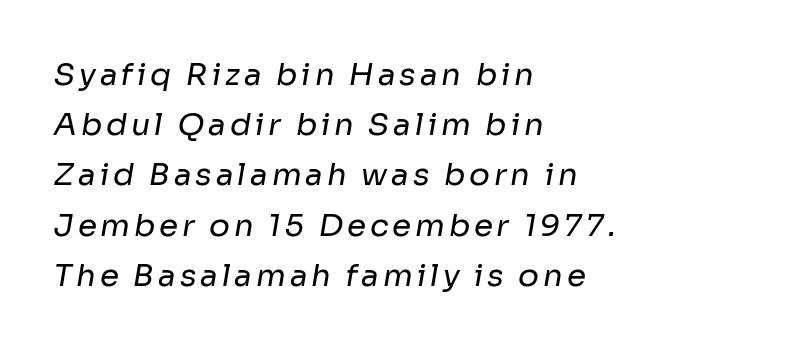
The image shows 31 px regular-weight sans-serif type; set left-aligned, normal line spacing (1.62x), not underlined; low stroke contrast and a medium x-height.
